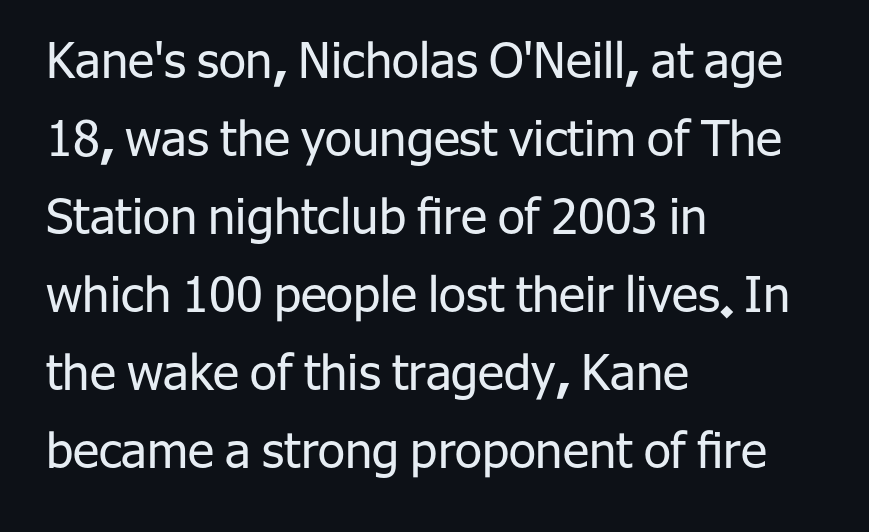
The image shows 49 px regular-weight sans-serif type, upright; set left-aligned, normal line spacing (1.59x), normal letter spacing, not underlined; low stroke contrast and a medium x-height.
